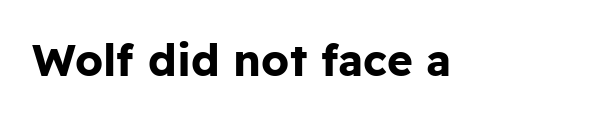
The image shows 44 px bold sans-serif type, upright; set normal letter spacing, not underlined; low stroke contrast and a medium x-height.
